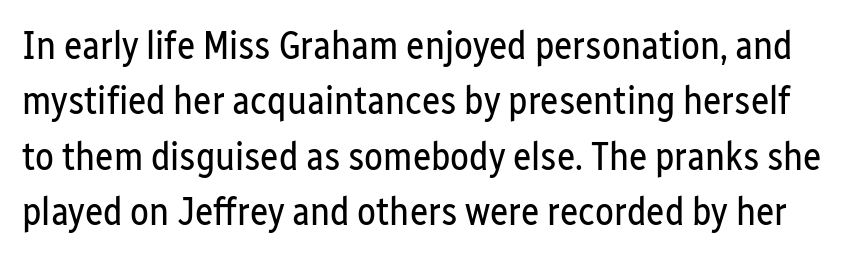
Spacing between characters is what you'd get straight out of the box. Each letter keeps its own natural width here, so spacing adapts to shape. Stroke thickness stays within the range of a standard reading face or lighter. Descender tails drop into unmarked territory. The letters carry no serifs — their stems end cleanly without finishing strokes.
